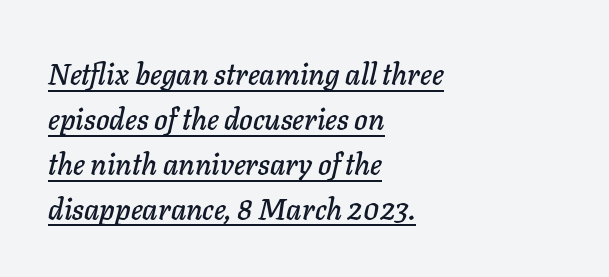
Q: Is the text italic (slanted)? A: Yes, it leans right by about 11 degrees.
Q: Is the text underlined? A: Yes.
Q: How is the paragraph aligned? A: Left-aligned.
Q: Is the spacing between letters normal or unusually wide? A: Normal.
Q: Is the spacing between lines tight, normal or loose? A: Normal.
Q: Width (condensed, normal, or wide)? A: Normal.
Q: Stroke contrast? A: Low.
Q: x-height? A: Medium.
Q: Monospaced? A: No.
